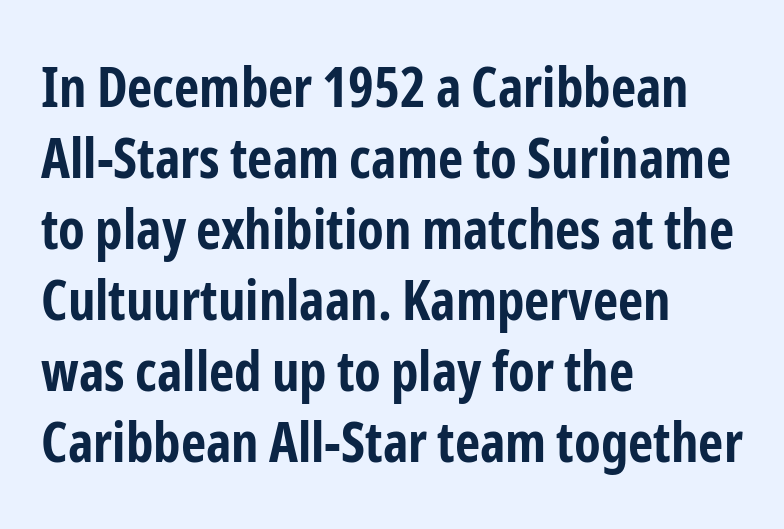
{"serif": "no", "italic": "no", "bold": "yes", "weight": "bold", "width": "condensed", "stroke_contrast": "low", "x_height": "medium", "monospaced": "no", "underline": "no", "align": "left", "line_spacing": "normal", "line_spacing_ratio": 1.29, "letter_spacing": "normal", "letter_spacing_em": 0.0, "glyph_px": 55}
